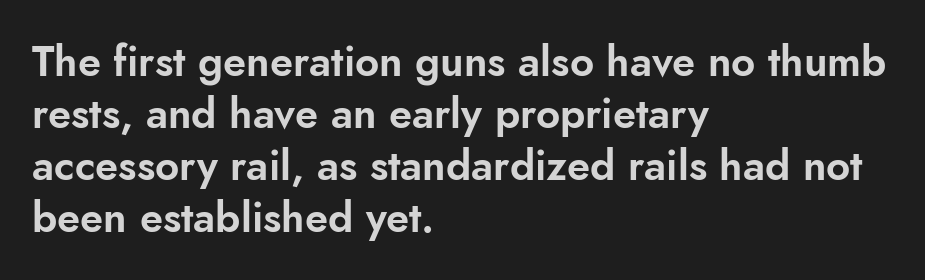
Q: Is the text italic (slanted)? A: No, it is upright.
Q: Is the typeface a serif or a sans-serif typeface? A: Sans-serif.
Q: Is the text underlined? A: No.
Q: How is the paragraph aligned? A: Left-aligned.
Q: Is the spacing between letters normal or unusually wide? A: Normal.
Q: Width (condensed, normal, or wide)? A: Normal.
Q: Stroke contrast? A: Low.
Q: x-height? A: Small.
Q: Monospaced? A: No.
